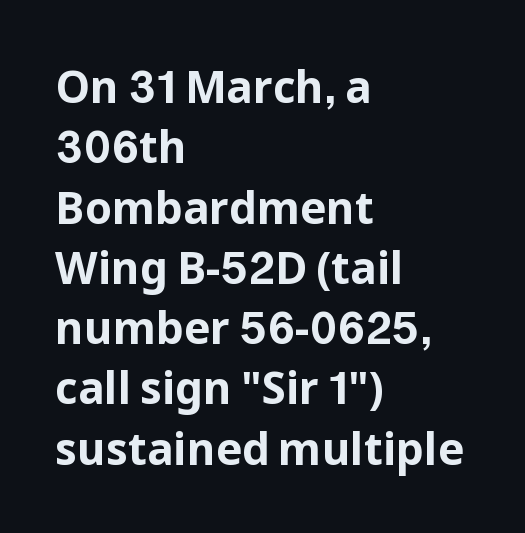
The image shows 44 px bold sans-serif type, upright; set left-aligned, normal line spacing (1.37x), normal letter spacing, not underlined; low stroke contrast and a medium x-height.
